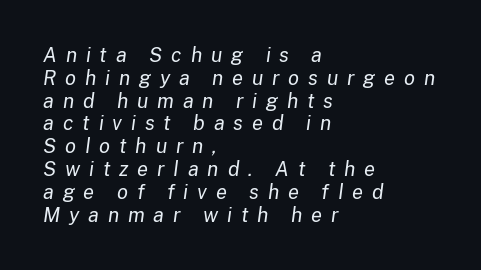
Lines of text with bare space underneath. Horizontal bands of white between lines are thin slivers. The cut favours lightness, reaching ordinary text weight at its darkest. Designer's note — italics engaged.
